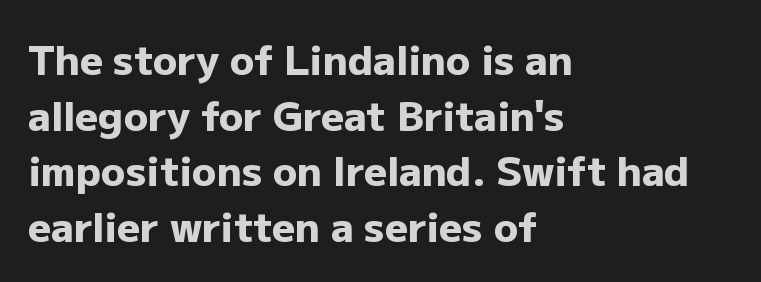
Q: Is the text bold? A: Yes.
Q: Is the text italic (slanted)? A: No, it is upright.
Q: Is the typeface a serif or a sans-serif typeface? A: Sans-serif.
Q: Is the text underlined? A: No.
Q: How is the paragraph aligned? A: Left-aligned.
Q: Is the spacing between letters normal or unusually wide? A: Normal.
Q: Is the spacing between lines tight, normal or loose? A: Normal.
Q: Width (condensed, normal, or wide)? A: Normal.
Q: Stroke contrast? A: Low.
Q: x-height? A: Medium.
Q: Monospaced? A: No.
